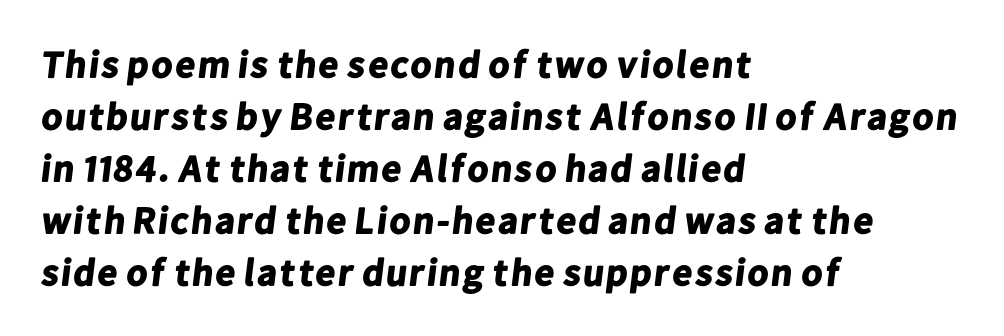
{"serif": "no", "bold": "yes", "weight": "bold", "width": "normal", "stroke_contrast": "low", "x_height": "medium", "monospaced": "no", "underline": "no", "align": "left", "line_spacing": "normal", "line_spacing_ratio": 1.37, "letter_spacing": "normal", "letter_spacing_em": 0.0, "glyph_px": 38}
